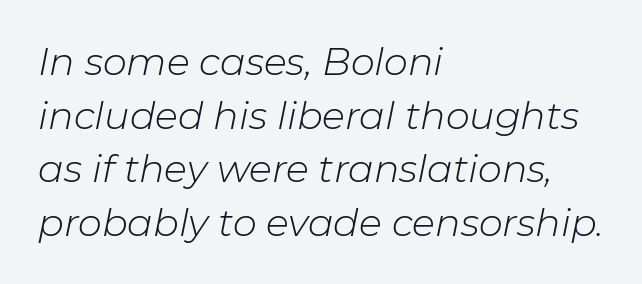
The image shows 38 px light type, italic (leaning right); set left-aligned, normal line spacing (1.41x), normal letter spacing, not underlined; low stroke contrast and a medium x-height.
